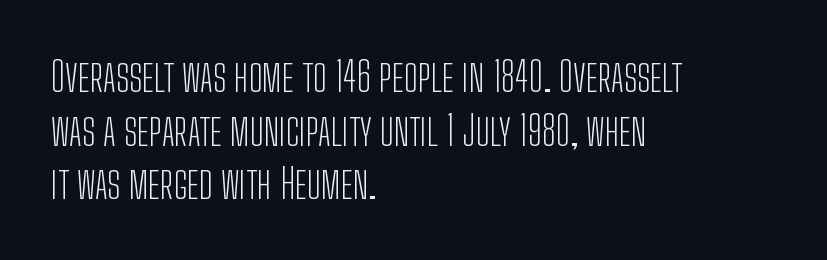
Q: Is the text bold? A: No.
Q: Is the text italic (slanted)? A: No, it is upright.
Q: Is the typeface a serif or a sans-serif typeface? A: Sans-serif.
Q: Is the text underlined? A: No.
Q: How is the paragraph aligned? A: Left-aligned.
Q: Is the spacing between letters normal or unusually wide? A: Normal.
Q: Is the spacing between lines tight, normal or loose? A: Normal.
Q: Width (condensed, normal, or wide)? A: Condensed.
Q: Stroke contrast? A: Low.
Q: x-height? A: Medium.
Q: Monospaced? A: No.
